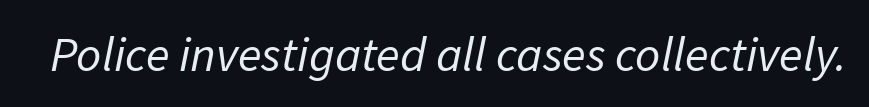
The image shows 49 px regular-weight sans-serif type; set normal letter spacing, not underlined; low stroke contrast and a medium x-height.
